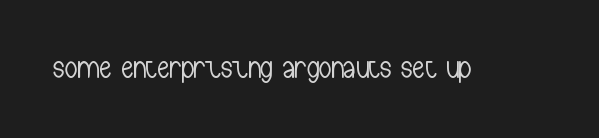
{"serif": "no", "italic": "no", "bold": "no", "weight": "light", "width": "condensed", "stroke_contrast": "low", "x_height": "medium", "monospaced": "no", "underline": "no", "letter_spacing": "normal", "letter_spacing_em": 0.0, "glyph_px": 31}
